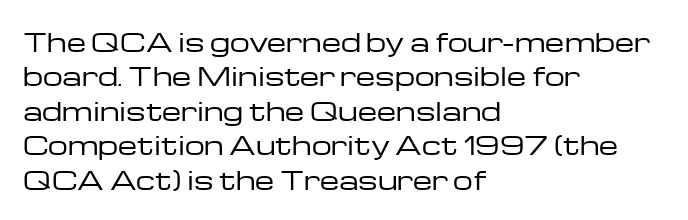
{"italic": "no", "bold": "no", "underline": "no", "align": "left", "line_spacing": "normal", "line_spacing_ratio": 1.38, "letter_spacing": "normal", "letter_spacing_em": 0.0, "glyph_px": 25}
